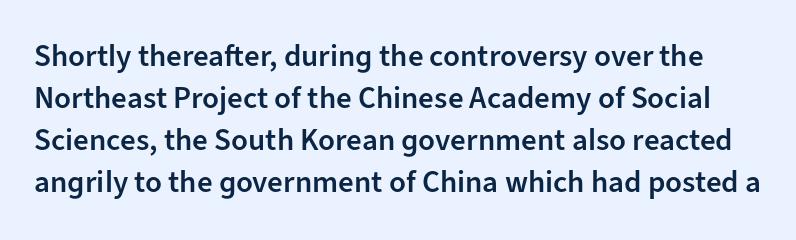
The typography opts for an upright posture over an oblique one. The letters advance in unequal steps, a hallmark of proportional type. Spacing between characters is what you'd get straight out of the box. The rendering uses a moderate line-height, typical for paragraphs.
